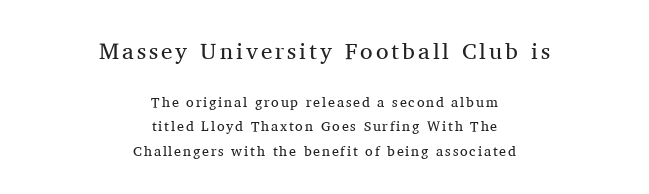
These lines stack symmetrically, like a column narrowing and widening about its center. Check the space under the baseline: it is left empty. The initial chunk of copy outweighs the following chunk in type size. Ascenders rise straight up at ninety degrees. The typeface has the unassuming heft of standard copy or less.
